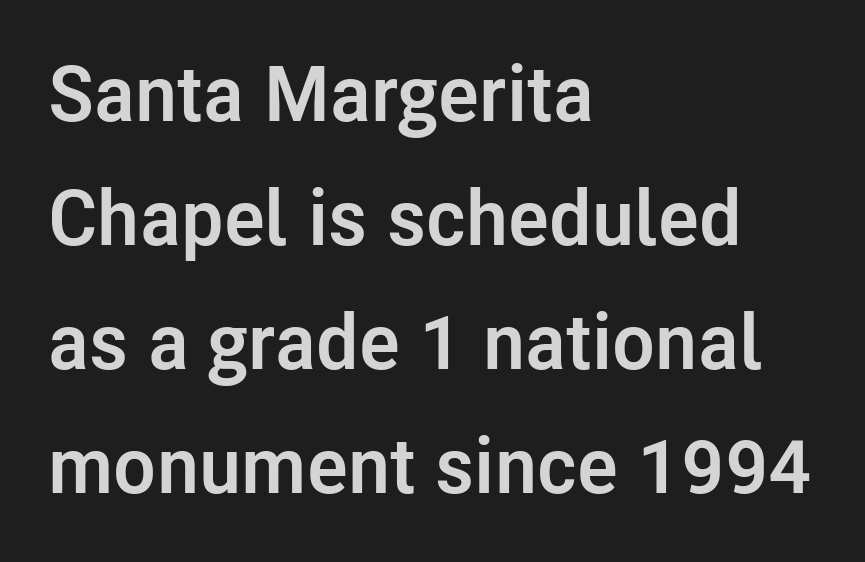
The image shows 78 px semibold sans-serif type, upright; set left-aligned, normal line spacing (1.59x), normal letter spacing, not underlined; low stroke contrast and a medium x-height.
